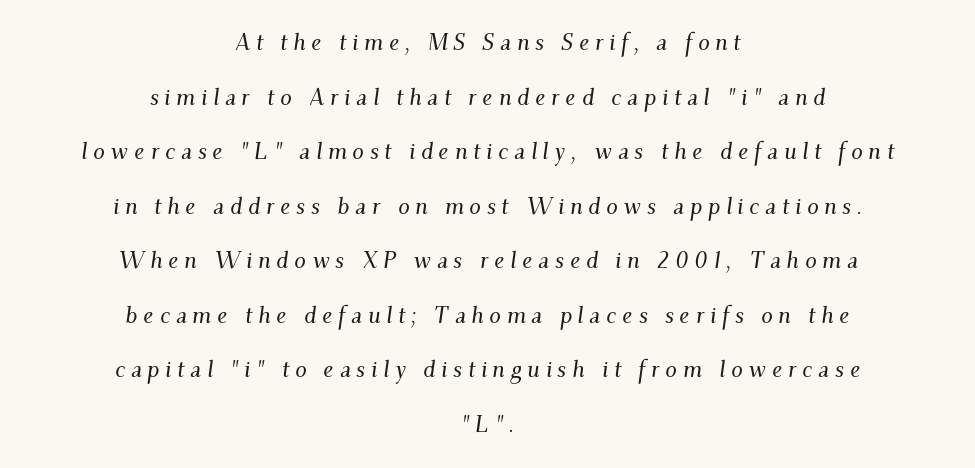
{"italic": "yes", "lean": "right", "slant_degrees": 9, "underline": "no", "align": "center", "line_spacing": "loose", "line_spacing_ratio": 2.37, "letter_spacing": "wide", "letter_spacing_em": 0.25, "glyph_px": 23}
